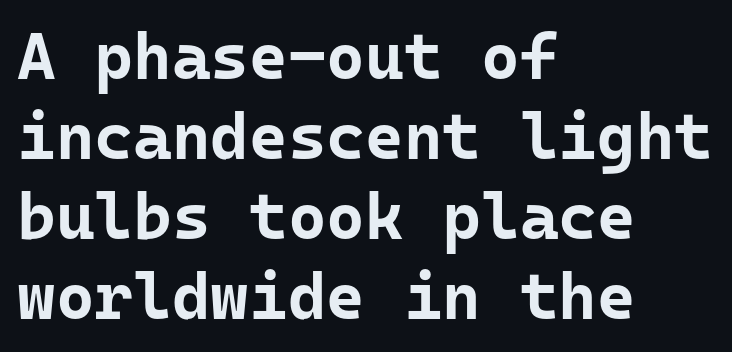
{"serif": "no", "italic": "no", "bold": "yes", "weight": "bold", "width": "normal", "stroke_contrast": "low", "x_height": "medium", "underline": "no", "align": "left", "line_spacing_ratio": 1.21, "letter_spacing": "normal", "letter_spacing_em": 0.0, "glyph_px": 66}
